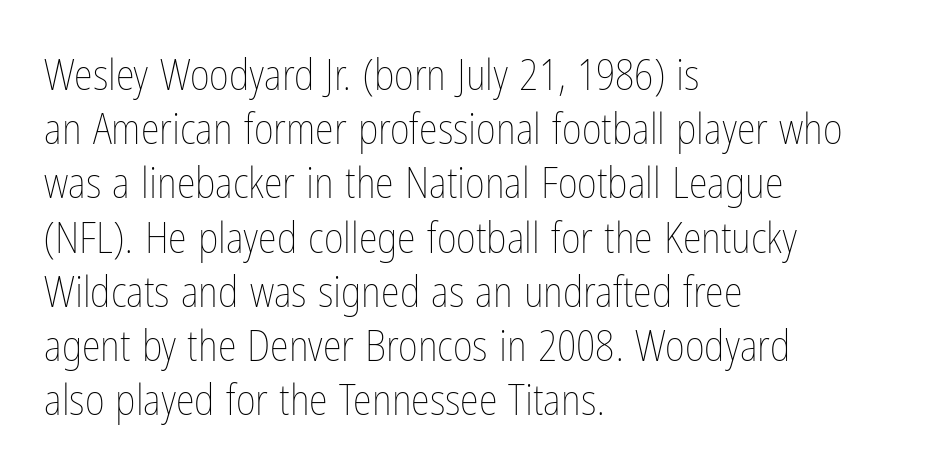
Q: Is the text bold? A: No.
Q: Is the text italic (slanted)? A: No, it is upright.
Q: Is the text underlined? A: No.
Q: How is the paragraph aligned? A: Left-aligned.
Q: Is the spacing between letters normal or unusually wide? A: Normal.
Q: Is the spacing between lines tight, normal or loose? A: Normal.
Q: Width (condensed, normal, or wide)? A: Condensed.
Q: Stroke contrast? A: Low.
Q: x-height? A: Medium.
Q: Monospaced? A: No.
